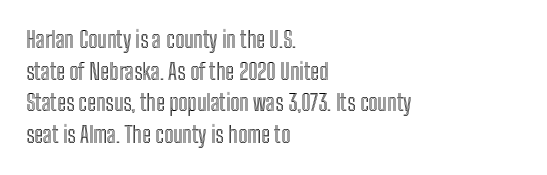
The image shows 22 px text type, upright; set left-aligned, normal line spacing (1.44x), normal letter spacing, not underlined.
